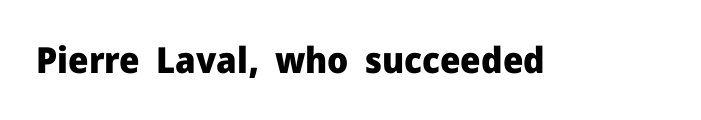
{"serif": "no", "italic": "no", "bold": "yes", "weight": "heavy", "width": "normal", "stroke_contrast": "low", "x_height": "medium", "monospaced": "no", "underline": "no", "letter_spacing": "normal", "letter_spacing_em": 0.0, "glyph_px": 36}
